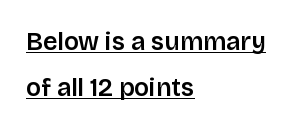
Where is the straight margin? On the left. Nope, not italic — everything's standing straight. Compared with undecorated copy, this sample adds a rule below the words. Short note: letters normally spaced.
